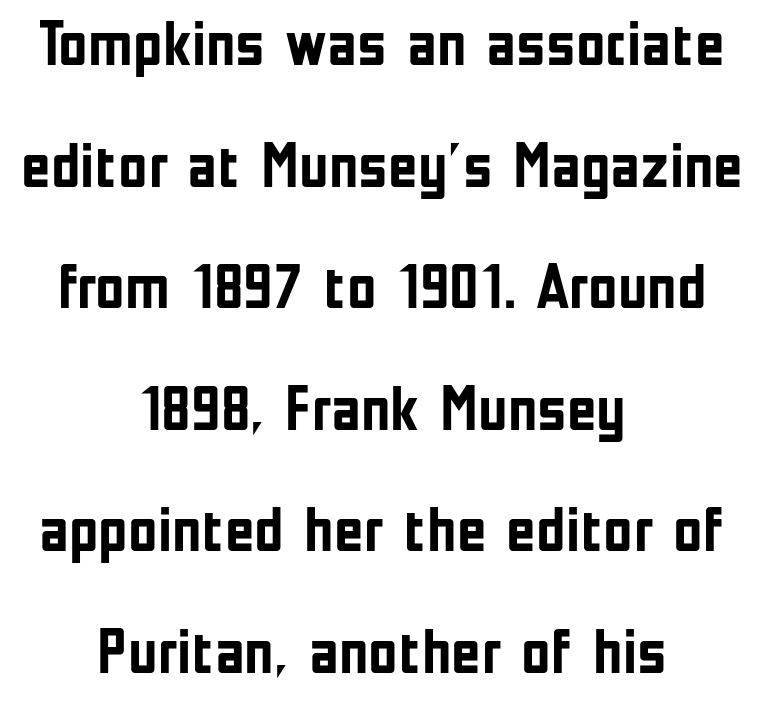
The image shows 64 px semibold, condensed sans-serif type, upright; set centered, loose line spacing (1.9x), normal letter spacing, not underlined; low stroke contrast and a medium x-height.
